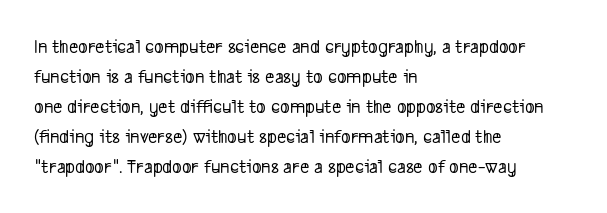
Q: Is the text underlined? A: No.
Q: How is the paragraph aligned? A: Left-aligned.
Q: Is the spacing between letters normal or unusually wide? A: Normal.
Q: Is the spacing between lines tight, normal or loose? A: Normal.
